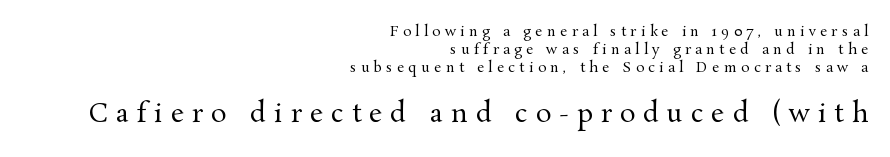
Regarding leading, the lines here are spaced in the standard way. The compositor pushed each line to the right boundary. Bigger letters appear in the bottom chunk; the top chunk is reduced. A quiet, ordinary-to-light weight characterises the typeface.
